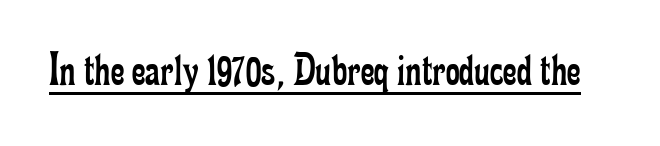
You can see a thin bar hugging the bottom of the glyphs. Think standard paragraph weight, or any step lighter than that. I'd call this a serif setting — the letters wear small feet. The typography opts for an upright posture over an oblique one.
